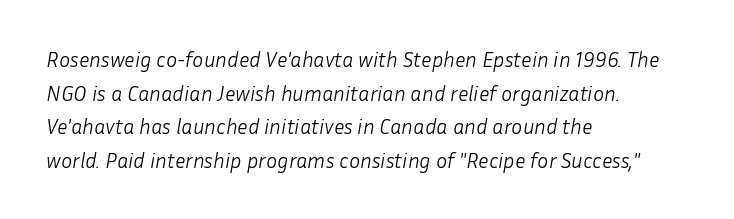
{"italic": "yes", "lean": "right", "slant_degrees": 10, "bold": "no", "underline": "no", "align": "left", "line_spacing": "normal", "line_spacing_ratio": 1.6, "letter_spacing": "normal", "letter_spacing_em": 0.0, "glyph_px": 21}
